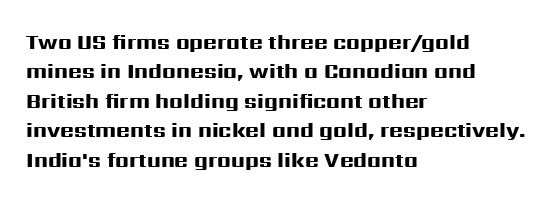
{"italic": "no", "bold": "yes", "underline": "no", "align": "left", "line_spacing": "normal", "line_spacing_ratio": 1.4, "letter_spacing": "normal", "letter_spacing_em": 0.0, "glyph_px": 21}
